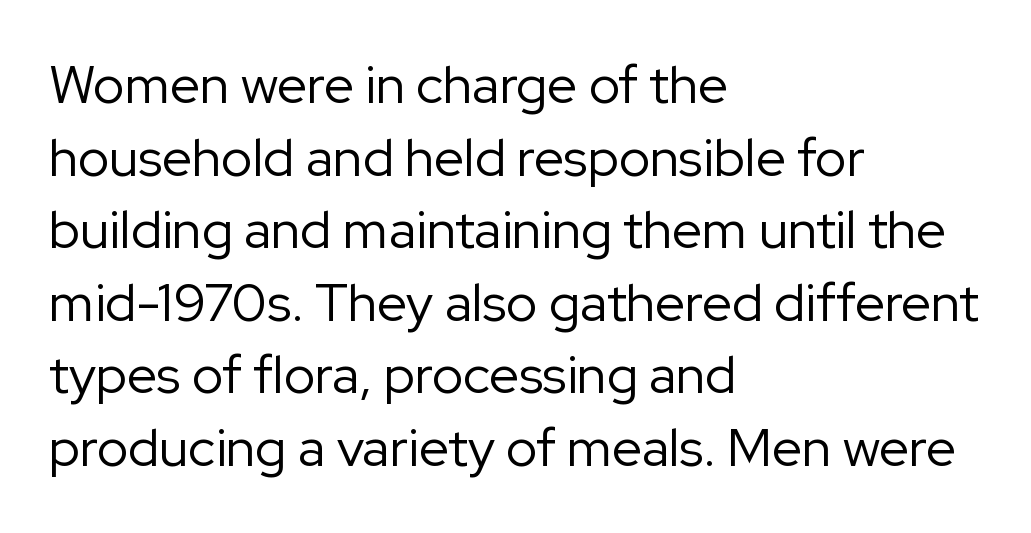
The image shows 53 px regular-weight sans-serif type, upright; set left-aligned, normal line spacing (1.37x), normal letter spacing, not underlined; low stroke contrast and a medium x-height.
